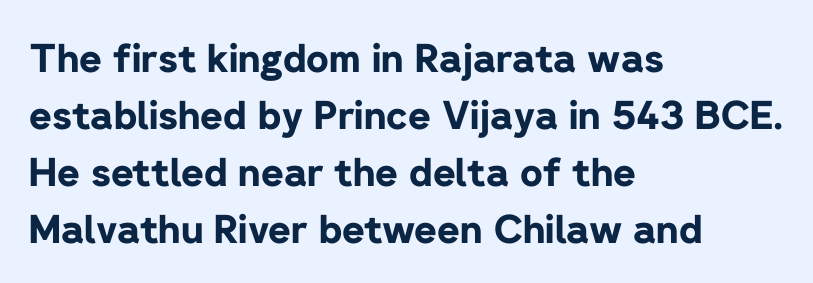
The image shows 39 px bold sans-serif type, upright; set left-aligned, normal line spacing (1.46x), normal letter spacing, not underlined; low stroke contrast and a medium x-height.
